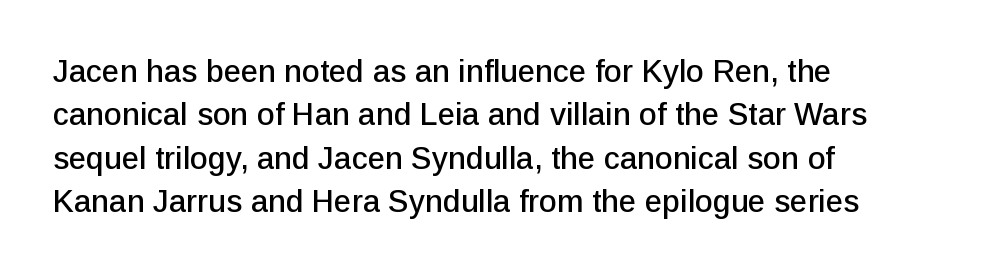
A roman cut, with each character standing at attention. The paragraph shown leans on its left margin. Check the space under the baseline: it is left empty. The face used here is proportionally spaced, like ordinary book or web type. The face used here is rendered with its standard letterfit. Compared with typical paragraphs, the rows here are spaced about the same.
